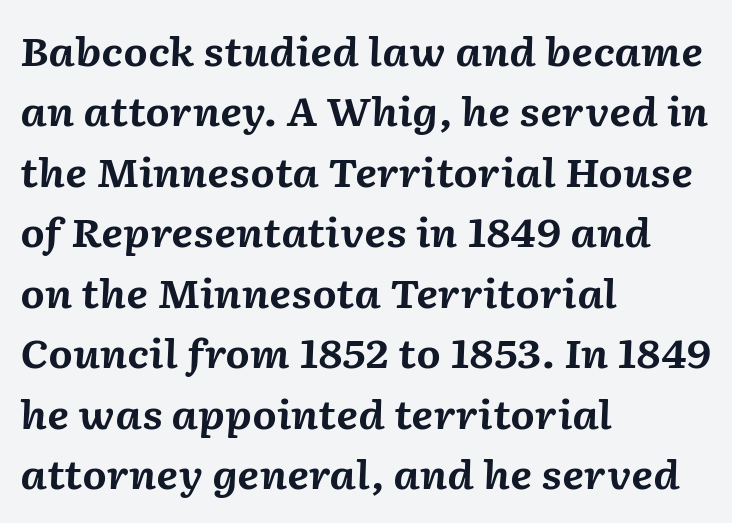
Q: Is the text bold? A: Yes.
Q: Is the text italic (slanted)? A: Yes, it leans right by about 2 degrees.
Q: Is the text underlined? A: No.
Q: How is the paragraph aligned? A: Left-aligned.
Q: Is the spacing between letters normal or unusually wide? A: Normal.
Q: Is the spacing between lines tight, normal or loose? A: Normal.
Q: Width (condensed, normal, or wide)? A: Normal.
Q: Stroke contrast? A: Medium.
Q: x-height? A: Medium.
Q: Monospaced? A: No.
